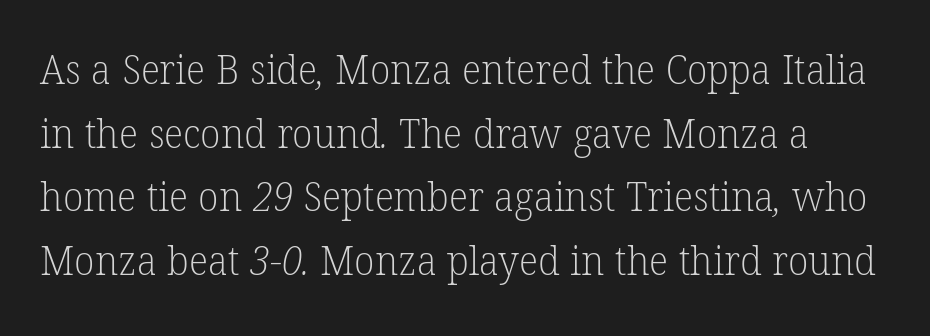
{"serif": "yes", "bold": "no", "weight": "light", "width": "normal", "stroke_contrast": "low", "x_height": "medium", "monospaced": "no", "underline": "no", "line_spacing": "normal", "line_spacing_ratio": 1.55, "letter_spacing": "normal", "letter_spacing_em": 0.0, "glyph_px": 41}
